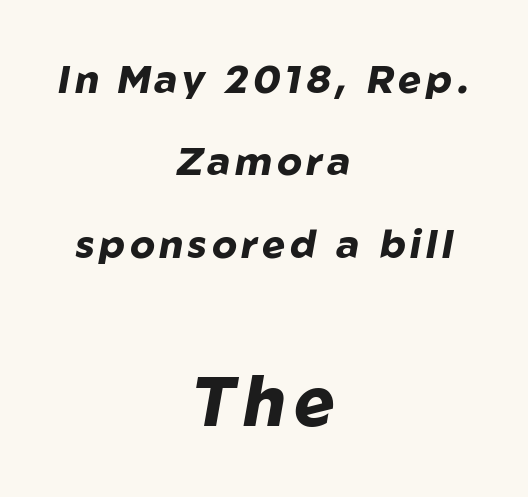
{"italic": "yes", "lean": "right", "slant_degrees": 10, "bold": "yes", "weight": "heavy", "width": "normal", "stroke_contrast": "low", "x_height": "medium", "monospaced": "no", "underline": "no", "align": "center", "line_spacing": "loose", "line_spacing_ratio": 2.11, "larger_block": "second", "size_ratio": 1.77, "glyph_px": 69}
